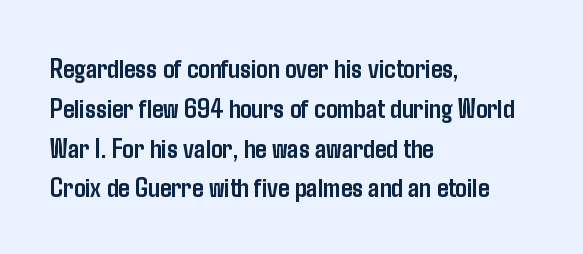
{"serif": "no", "italic": "no", "bold": "yes", "weight": "semibold", "width": "condensed", "stroke_contrast": "low", "x_height": "medium", "monospaced": "no", "underline": "no", "align": "left", "line_spacing": "normal", "line_spacing_ratio": 1.42, "letter_spacing": "normal", "letter_spacing_em": 0.0, "glyph_px": 28}
